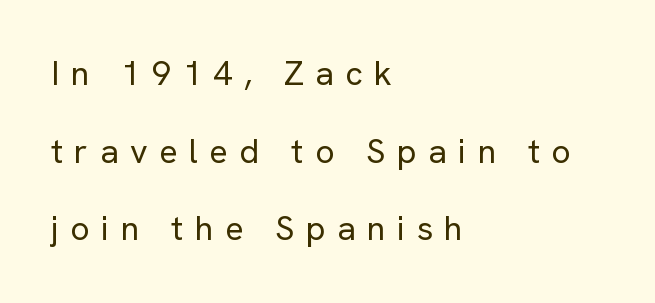
{"serif": "no", "italic": "no", "bold": "no", "weight": "regular", "width": "normal", "stroke_contrast": "low", "x_height": "medium", "monospaced": "no", "underline": "no", "align": "left", "line_spacing": "loose", "line_spacing_ratio": 2.28, "letter_spacing": "wide", "letter_spacing_em": 0.34, "glyph_px": 34}
